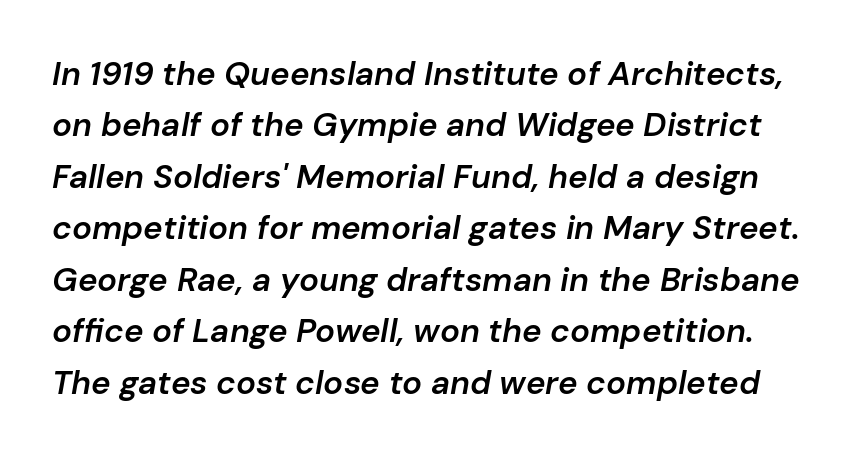
Q: Is the text bold? A: Semi-bold.
Q: Is the text italic (slanted)? A: Yes, it leans right by about 10 degrees.
Q: Is the text underlined? A: No.
Q: Is the spacing between letters normal or unusually wide? A: Normal.
Q: Is the spacing between lines tight, normal or loose? A: Normal.
Q: Width (condensed, normal, or wide)? A: Normal.
Q: Stroke contrast? A: Low.
Q: x-height? A: Medium.
Q: Monospaced? A: No.
